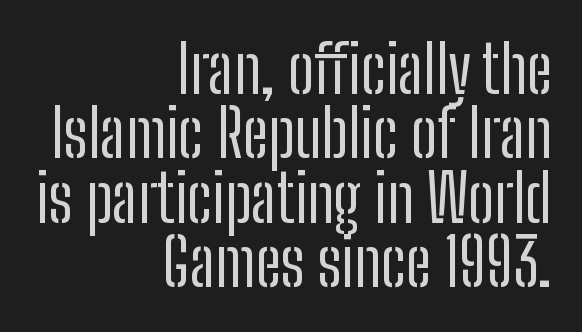
Does the leading feel generous? Not at all — it's pinched. A flush-right, rag-left setting is used for this passage. Here the designer chose a conventional face with non-uniform glyph widths. No letter is thick-stroked: the sample isn't bold.
